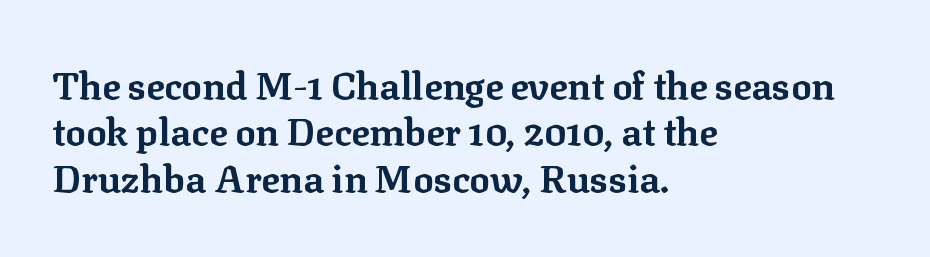
{"serif": "yes", "italic": "no", "bold": "yes", "weight": "bold", "width": "normal", "stroke_contrast": "low", "x_height": "medium", "monospaced": "no", "underline": "no", "align": "left", "line_spacing_ratio": 1.22, "letter_spacing": "normal", "letter_spacing_em": 0.0, "glyph_px": 38}
